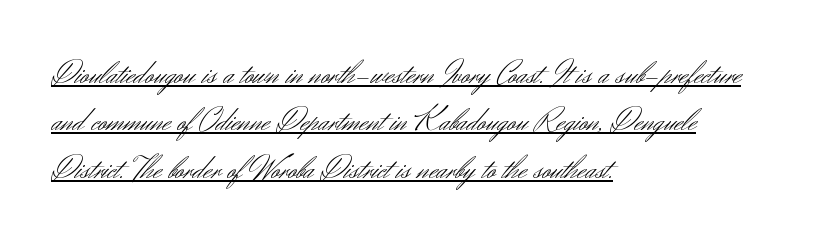
Q: Is the text bold? A: No.
Q: Is the text italic (slanted)? A: Yes.
Q: Is the typeface a serif or a sans-serif typeface? A: Sans-serif.
Q: Is the text underlined? A: Yes.
Q: How is the paragraph aligned? A: Left-aligned.
Q: Is the spacing between letters normal or unusually wide? A: Normal.
Q: Is the spacing between lines tight, normal or loose? A: Normal.
Q: Width (condensed, normal, or wide)? A: Normal.
Q: Stroke contrast? A: Medium.
Q: x-height? A: Small.
Q: Monospaced? A: No.
